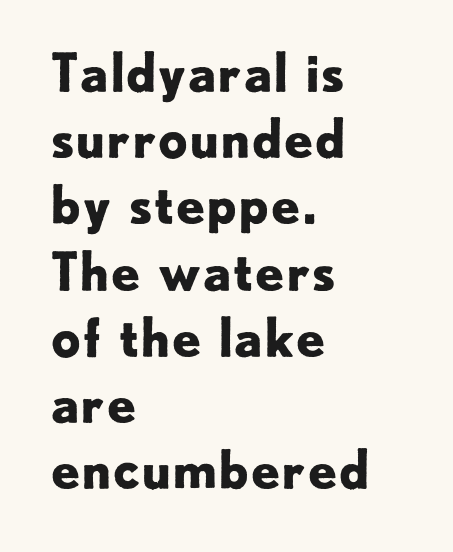
The rendering anchors every line to the left-hand side. The block of text has a typical density, with ordinary space between rows. The type is set solid horizontally, with unmodified tracking. What weight is shown? A full bold with thick strokes. Note: no serifs on the glyphs.
